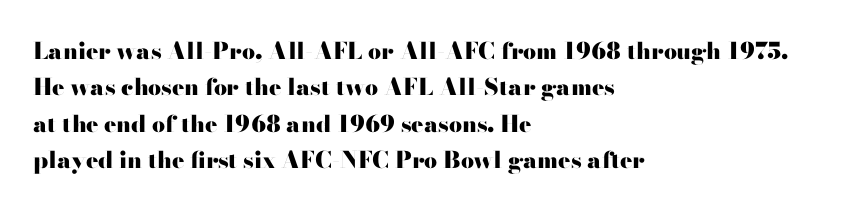
The text block is weighted toward the left margin, trailing off unevenly rightward. These lines carry a lot of weight — the face is fully bold. The letters stand upright; this is a roman face. Each row of text sits above clean, open space. This rendering leaves character spacing at its baseline value.
